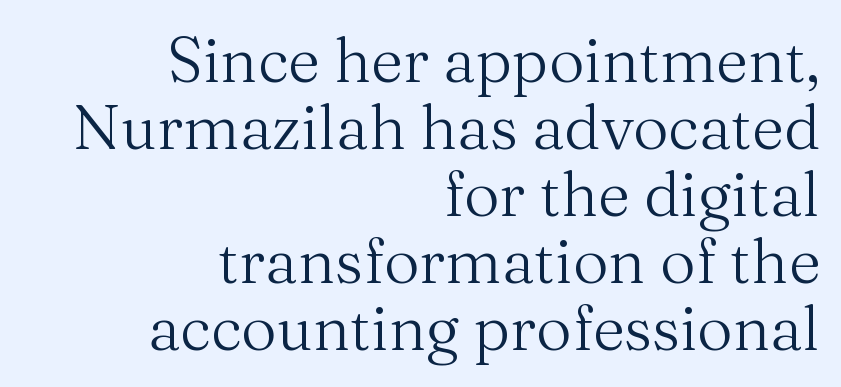
Every stem runs plumb, perpendicular to the baseline. The rendering uses natural spacing where letterforms have individual widths. Words float on clear page, feet unadorned. Which margin do the lines hug? The right one — the left edge is uneven. Caption: standard tracking, unaltered.
